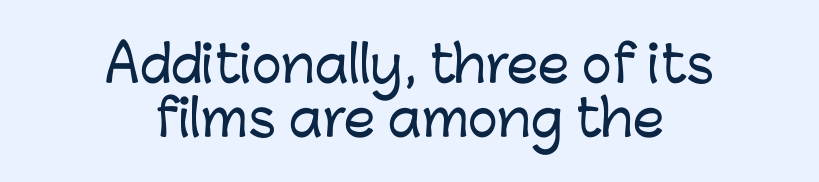
{"serif": "no", "italic": "no", "width": "normal", "stroke_contrast": "low", "x_height": "medium", "monospaced": "no", "underline": "no", "align": "center", "line_spacing": "tight", "line_spacing_ratio": 1.09, "letter_spacing": "normal", "letter_spacing_em": 0.0, "glyph_px": 50}
